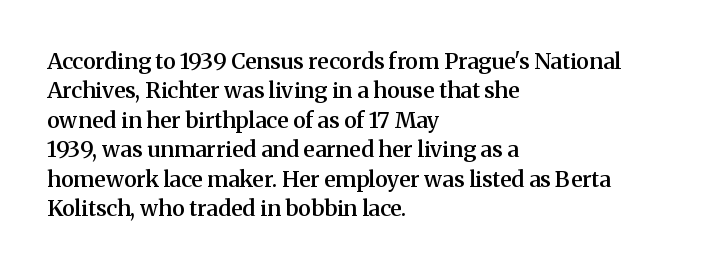
Notice how the passage keeps a crisp vertical edge on the left only. It's the straight-up-and-down kind of type. The zone under the glyphs is completely vacant. This is moderately heavy type, rendered in semibold. Compared with typical paragraphs, the rows here are spaced about the same.
